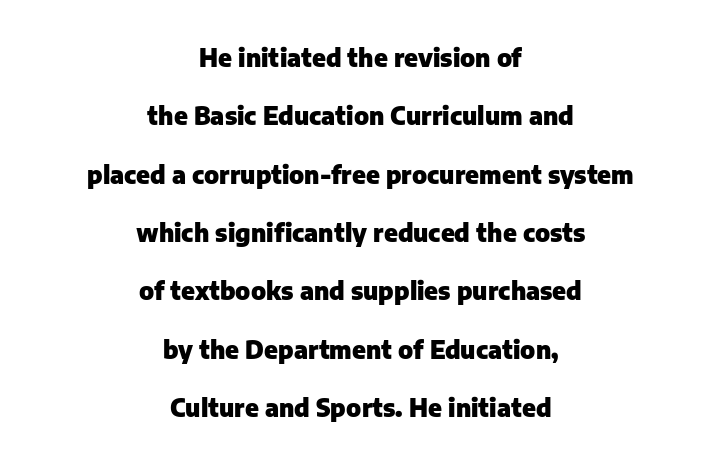
{"italic": "no", "bold": "yes", "underline": "no", "align": "center", "line_spacing": "loose", "line_spacing_ratio": 2.43, "letter_spacing": "normal", "letter_spacing_em": 0.0, "glyph_px": 24}
